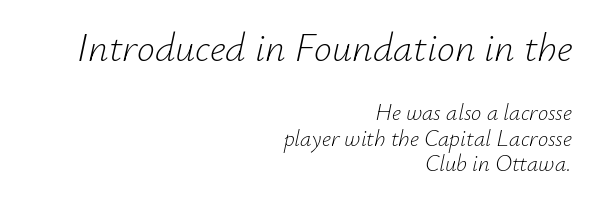
The rendering uses a small line-height, squeezing the rows. The gaps between neighbouring characters are ordinary and unremarkable. The paragraph has a hard right edge and a soft left edge. Nothing heavy about these letters — not bold at all.
